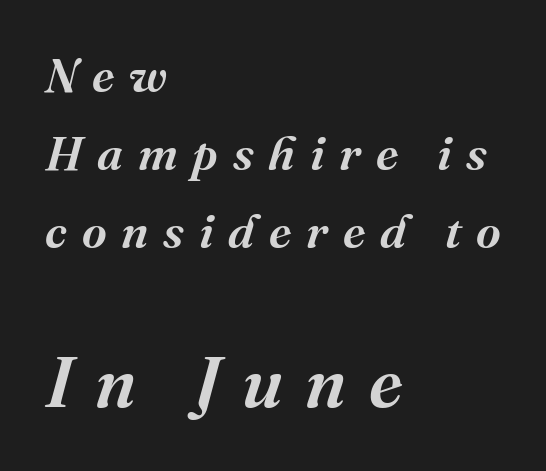
The image shows 72 px serif type, italic (leaning right); set left-aligned, normal line spacing (1.62x), unusually wide letter spacing (+0.31 em), not underlined; the second (bottom) block is 1.5x larger; medium stroke contrast and a medium x-height.
